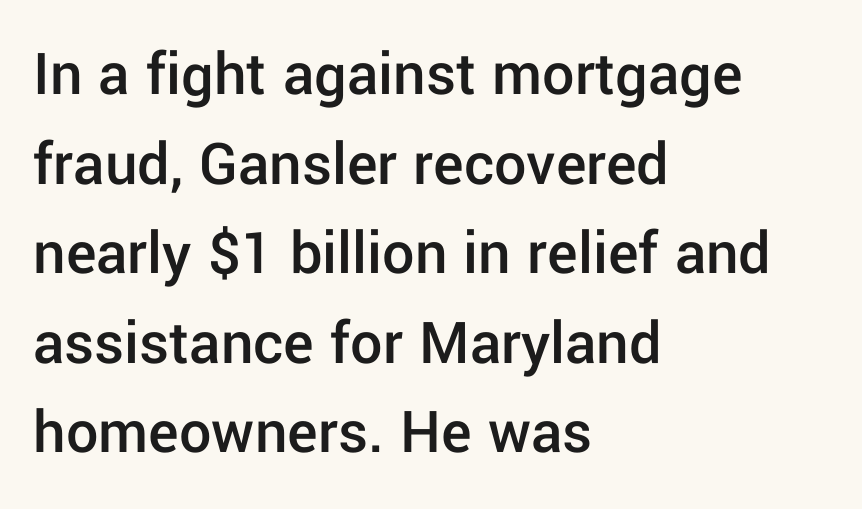
{"serif": "no", "italic": "no", "bold": "semi", "weight": "semibold", "width": "normal", "stroke_contrast": "low", "x_height": "medium", "monospaced": "no", "underline": "no", "align": "left", "line_spacing": "normal", "line_spacing_ratio": 1.4, "letter_spacing": "normal", "letter_spacing_em": 0.0, "glyph_px": 64}
